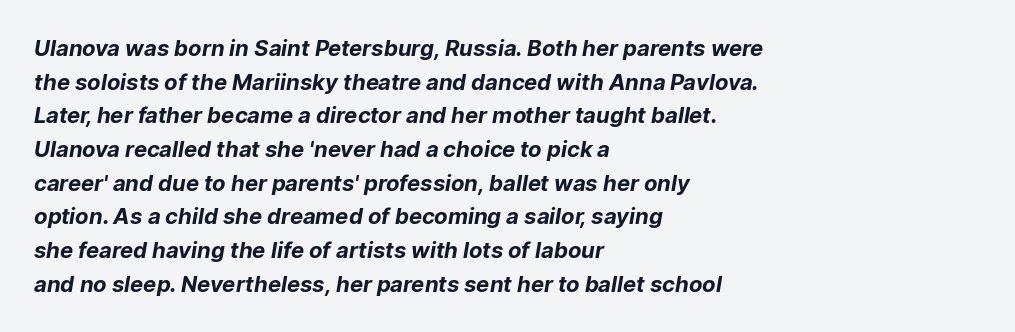
Q: Is the text bold? A: Yes.
Q: Is the text underlined? A: No.
Q: How is the paragraph aligned? A: Left-aligned.
Q: Is the spacing between letters normal or unusually wide? A: Normal.
Q: Is the spacing between lines tight, normal or loose? A: Normal.
